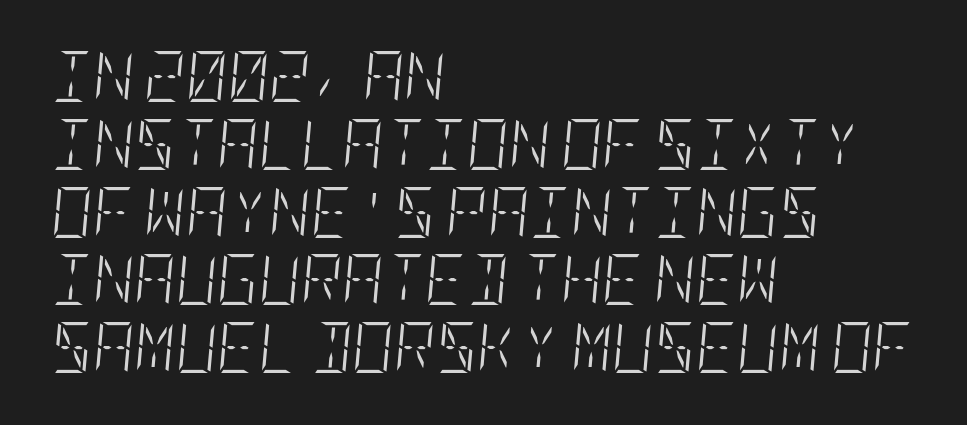
How are the letters spaced? Ordinarily, with no added tracking. The letters are slanted; this is an italic face. This sample keeps an unexceptional amount of space between lines. The weight tops out at a normal text grade. The rag falls on the right side of this text block. Just letters on the line, the space beneath them empty.
